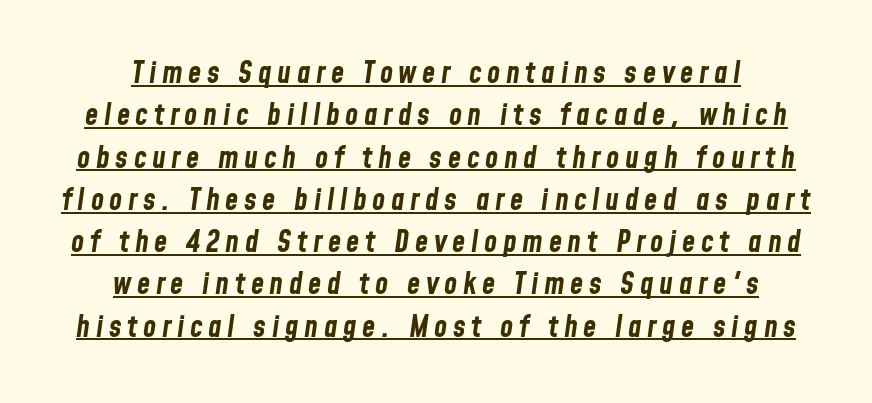
The image shows 30 px bold, condensed type, italic (leaning right); set centered, normal line spacing (1.41x), underlined; low stroke contrast and a medium x-height.
